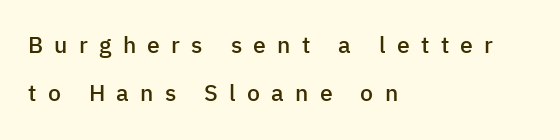
The image shows 23 px text type, upright; set left-aligned, loose line spacing (2.1x), unusually wide letter spacing (+0.49 em), not underlined.
